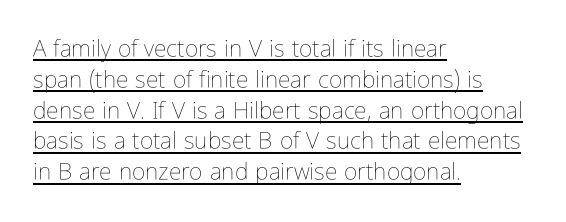
Q: Is the text bold? A: No.
Q: Is the text italic (slanted)? A: No, it is upright.
Q: Is the text underlined? A: Yes.
Q: How is the paragraph aligned? A: Left-aligned.
Q: Is the spacing between letters normal or unusually wide? A: Normal.
Q: Is the spacing between lines tight, normal or loose? A: Normal.
